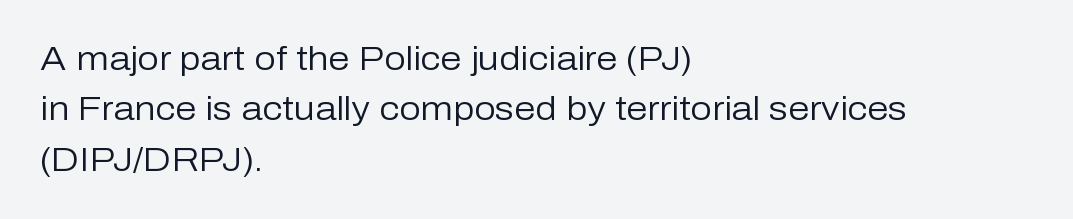
How would I describe the line gaps? Plain and ordinary. The string is rendered with underlining switched off. These lines are set flush left with a ragged right edge. How are the letters spaced? Ordinarily, with no added tracking. The font's upright variant was chosen for this text. The rendering uses natural spacing where letterforms have individual widths.
